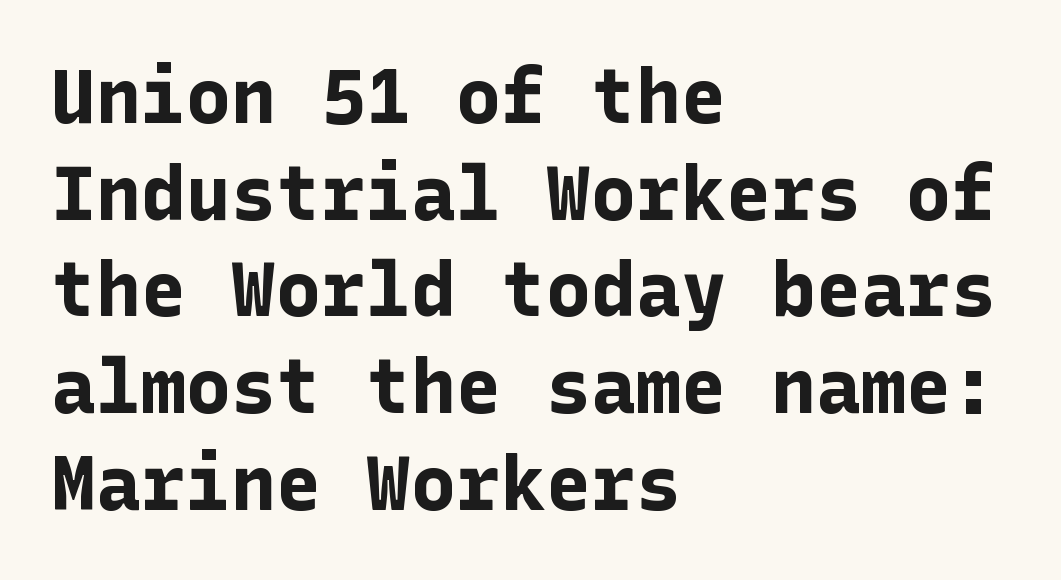
You'd pick this weight for a headline — it's a proper bold. Grotesque or geometric, the face here clearly has no serifs. Check under the words: just untouched page. If you drew a ruler down the left edge, every line would touch it.
